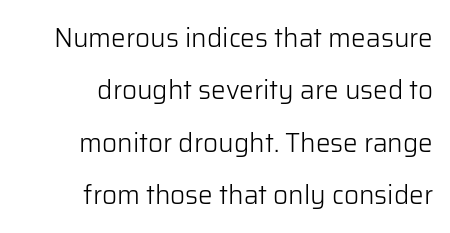
Style check: upright. Is there much room between lines? Yes — plenty of vertical air separates them. Stems and bowls with no extra thickness — not bold. Bare-footed words on every line. The rag falls on the left side of this text block. There is no visible air inserted between adjacent glyphs.
